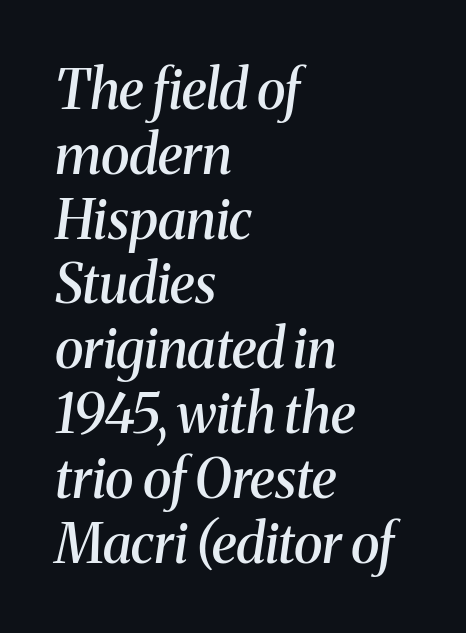
{"serif": "yes", "italic": "yes", "lean": "right", "slant_degrees": 8, "bold": "semi", "weight": "semibold", "width": "normal", "stroke_contrast": "medium", "x_height": "medium", "monospaced": "no", "underline": "no", "align": "left", "line_spacing_ratio": 1.2, "letter_spacing": "normal", "letter_spacing_em": 0.0, "glyph_px": 54}
